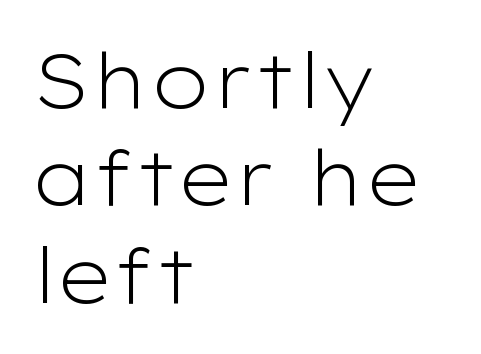
The text block is weighted toward the left margin, trailing off unevenly rightward. Think of a printed novel: that variable character pitch is what you see here. Each stroke keeps to a modest, everyday thickness or less. Nobody drew a line under any word here.
